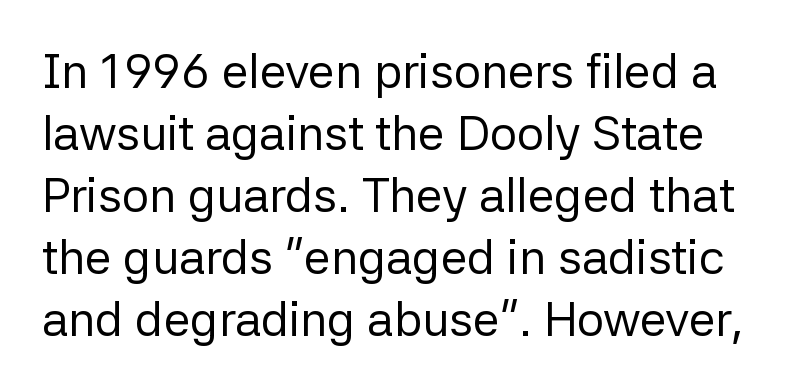
The space directly below the letters is spotless. You could call the tracking neutral — neither tight nor loose. A normal amount of white space separates one row of letters from the next. Counters stay open thanks to moderate or lighter strokes. A typesetter would label this face a sans.
